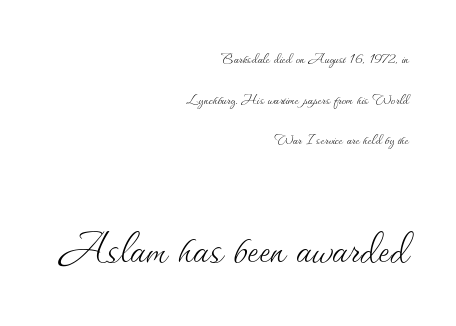
The image shows 55 px thin type; set right-aligned, loose line spacing (2.26x), normal letter spacing, not underlined; the second (bottom) block is 3.06x larger; medium stroke contrast and a small x-height.
